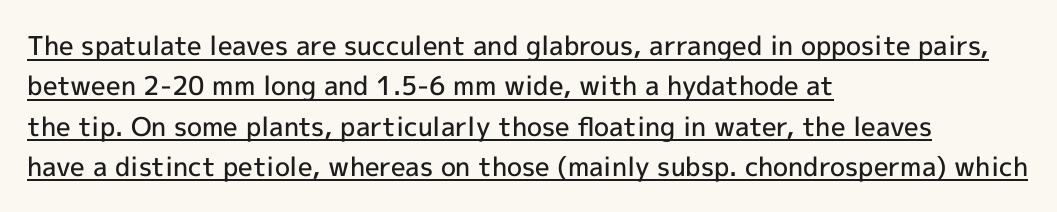
The image shows 26 px text type, upright; set left-aligned, normal line spacing (1.55x), normal letter spacing, underlined.
